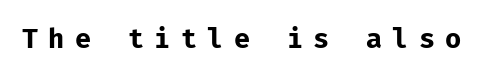
{"italic": "no", "bold": "yes", "underline": "no", "letter_spacing": "wide", "letter_spacing_em": 0.38, "glyph_px": 27}
